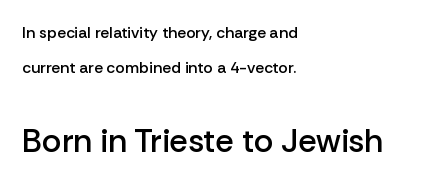
Only glyphs here, with clear space below each row. The axis of the letterforms is exactly vertical. Compared with a centered layout, this one pins lines to the left instead. A bit beefed up — I'd call it semibold rather than bold.
